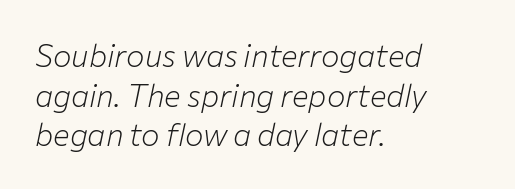
The text block is weighted toward the left margin, trailing off unevenly rightward. The rendering uses a moderate line-height, typical for paragraphs. The axis of the letterforms is tilted away from vertical. No chunkiness to these letters — they're not bold. This rendering features lettering with no underline. This rendering leaves character spacing at its baseline value.
